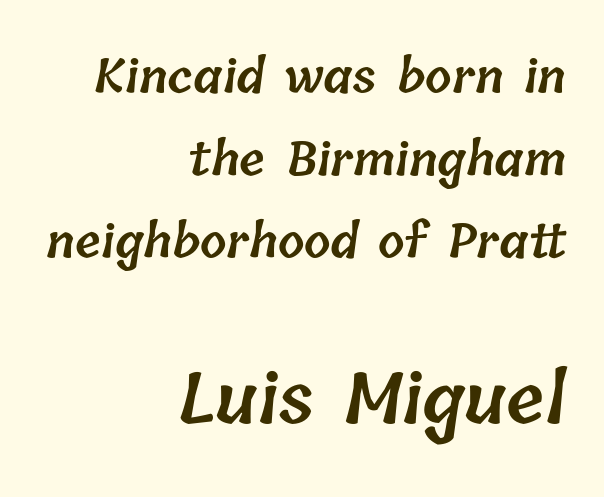
If you squint, the bottom block still reads clearly — it's the larger of the two. Teacher's note: observe the even right margin — that is flush-right alignment. Quick note: underline off. Bold? Not quite — semibold, heavier than regular but stopping short. This sample uses plain, unmodified letter spacing.
